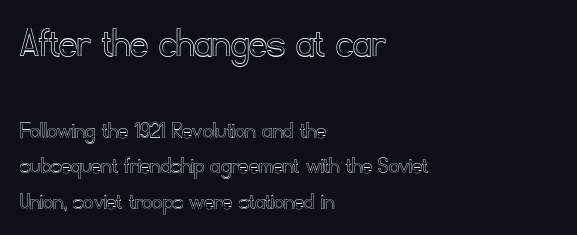
The image shows 44 px text type, upright; set left-aligned, normal line spacing (1.41x), normal letter spacing, not underlined; the first (top) block is 1.76x larger; a small x-height.
